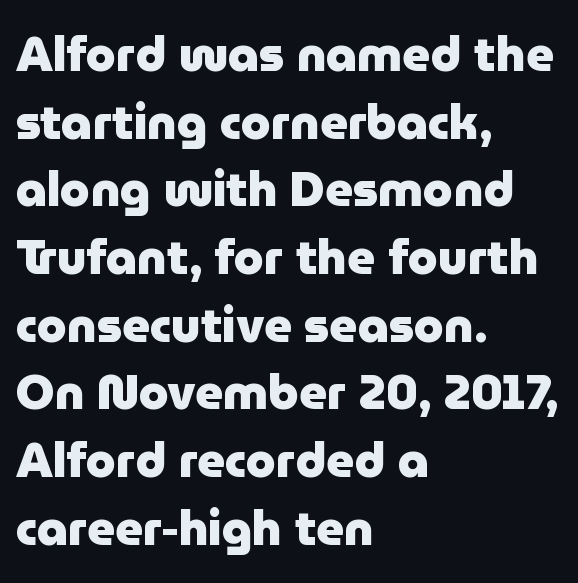
{"serif": "no", "italic": "no", "bold": "yes", "weight": "heavy", "width": "normal", "stroke_contrast": "low", "x_height": "medium", "monospaced": "no", "underline": "no", "align": "left", "line_spacing": "normal", "line_spacing_ratio": 1.41, "letter_spacing": "normal", "letter_spacing_em": 0.0, "glyph_px": 48}
